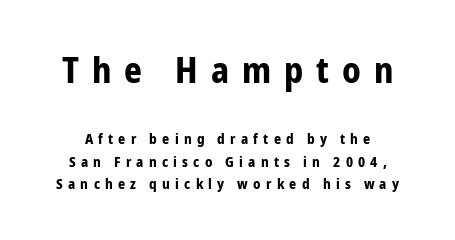
Q: Is the text bold? A: Yes.
Q: Is the text italic (slanted)? A: No, it is upright.
Q: Is the typeface a serif or a sans-serif typeface? A: Sans-serif.
Q: Is the text underlined? A: No.
Q: Is the spacing between letters normal or unusually wide? A: Unusually wide.
Q: Is the spacing between lines tight, normal or loose? A: Normal.
Q: Which block of text is set in a larger size, the first (top) or the second (bottom)? A: The first (top) one.
Q: Width (condensed, normal, or wide)? A: Condensed.
Q: Stroke contrast? A: Low.
Q: x-height? A: Medium.
Q: Monospaced? A: No.
